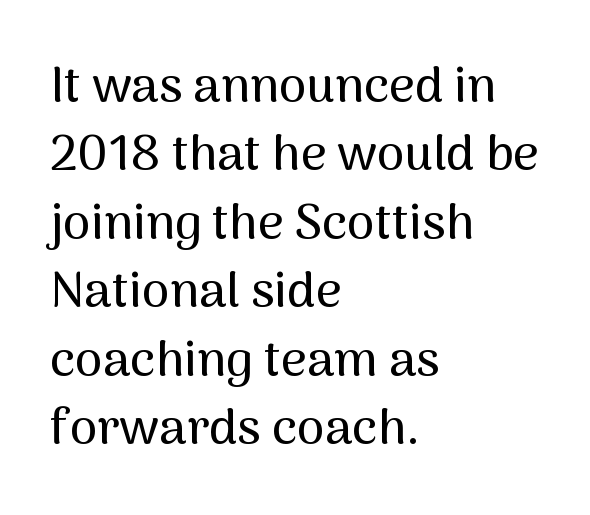
The image shows 50 px sans-serif type, upright; set left-aligned, normal line spacing (1.37x), normal letter spacing, not underlined; medium stroke contrast and a medium x-height.
